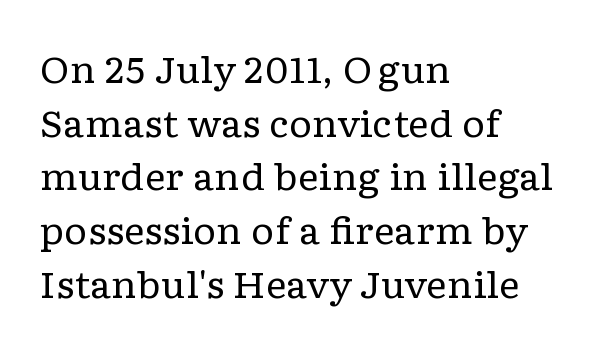
Horizontally, the lines are justified to the leading edge only. Note the varied advance widths — an 'i' is clearly narrower than an 'm'. Are there feet on the stems? There are — it's a serif. No extra ink here — the face is not bold. Upright lettering throughout.
